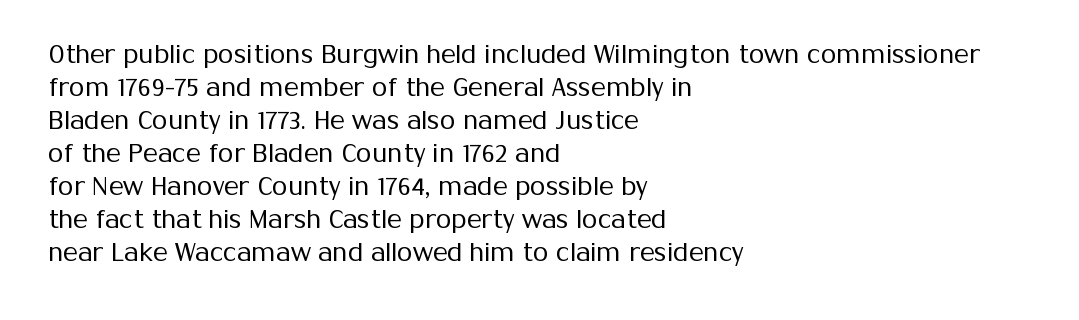
{"italic": "no", "bold": "no", "underline": "no", "align": "left", "line_spacing": "normal", "line_spacing_ratio": 1.32, "letter_spacing": "normal", "letter_spacing_em": 0.0, "glyph_px": 25}
